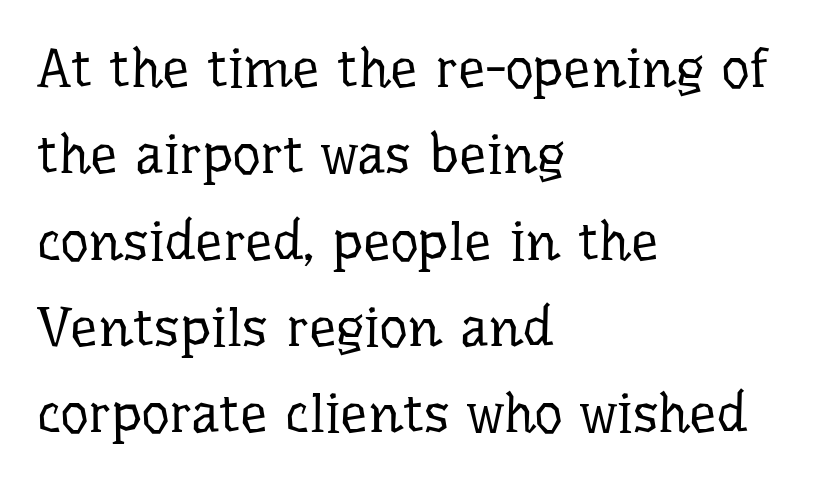
Q: Is the text bold? A: No.
Q: Is the text italic (slanted)? A: No, it is upright.
Q: Is the typeface a serif or a sans-serif typeface? A: Serif.
Q: Is the text underlined? A: No.
Q: How is the paragraph aligned? A: Left-aligned.
Q: Is the spacing between letters normal or unusually wide? A: Normal.
Q: Is the spacing between lines tight, normal or loose? A: Normal.
Q: Width (condensed, normal, or wide)? A: Normal.
Q: Stroke contrast? A: Low.
Q: x-height? A: Medium.
Q: Monospaced? A: No.
